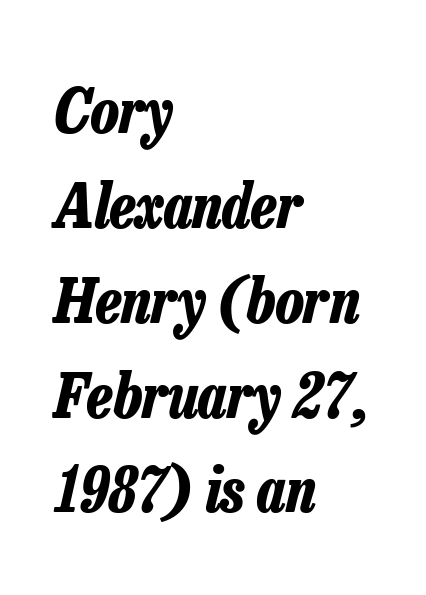
The image shows 62 px bold, condensed type, italic (leaning right); set left-aligned, normal line spacing (1.53x), normal letter spacing, not underlined; low stroke contrast and a medium x-height.
